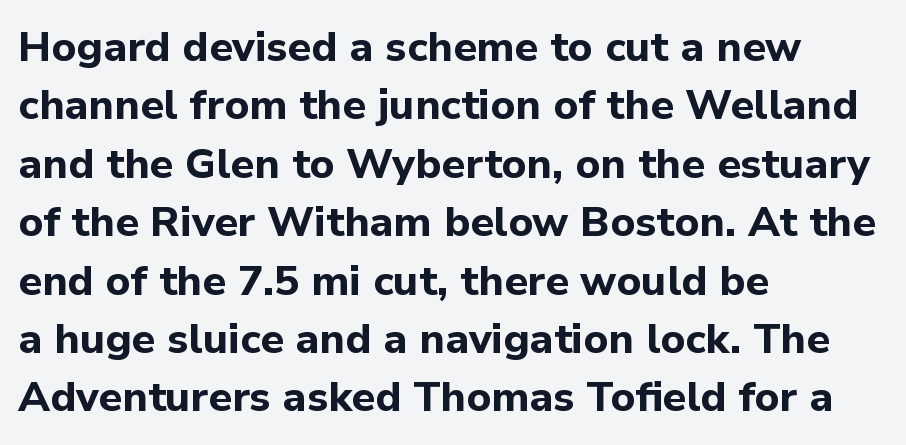
The image shows 42 px bold sans-serif type, upright; set left-aligned, normal line spacing (1.39x), normal letter spacing, not underlined; low stroke contrast and a medium x-height.
